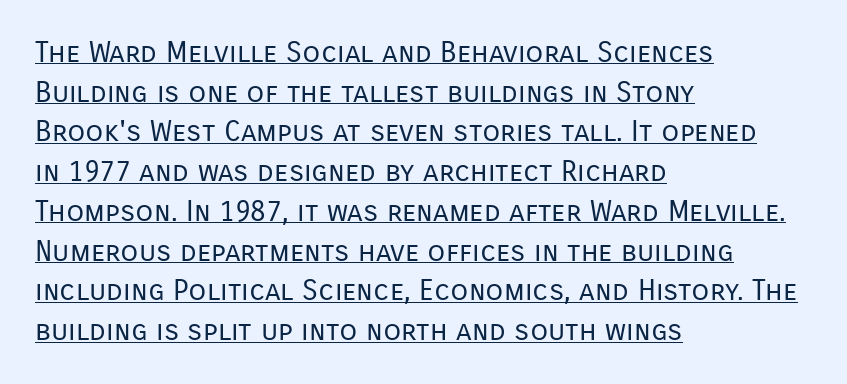
Observe the absence of serifs on each vertical stroke in this sample. The letters sit at their default tracking, neither squeezed nor spread. In terms of posture, this sample is upright. Reading down the block, your eye returns to a fixed left position each line. Looks like regular typesetting: each glyph gets only the width it needs.
